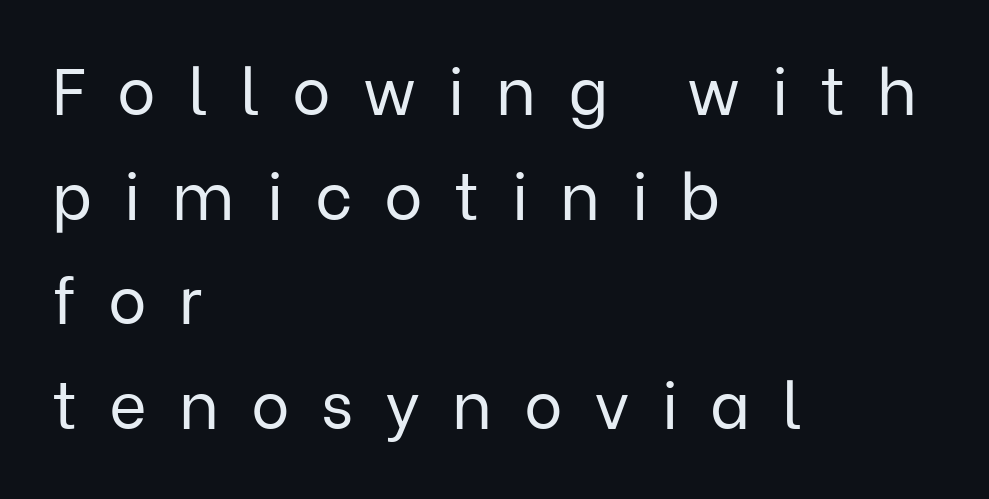
{"serif": "no", "italic": "no", "bold": "no", "weight": "regular", "width": "normal", "stroke_contrast": "low", "x_height": "medium", "monospaced": "no", "underline": "no", "align": "left", "line_spacing": "normal", "line_spacing_ratio": 1.61, "letter_spacing": "wide", "letter_spacing_em": 0.49, "glyph_px": 65}
